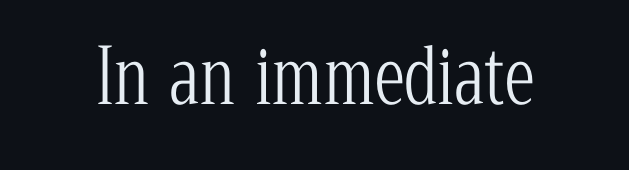
The image shows 76 px light, condensed serif type, upright; set normal letter spacing, not underlined; low stroke contrast and a medium x-height.
